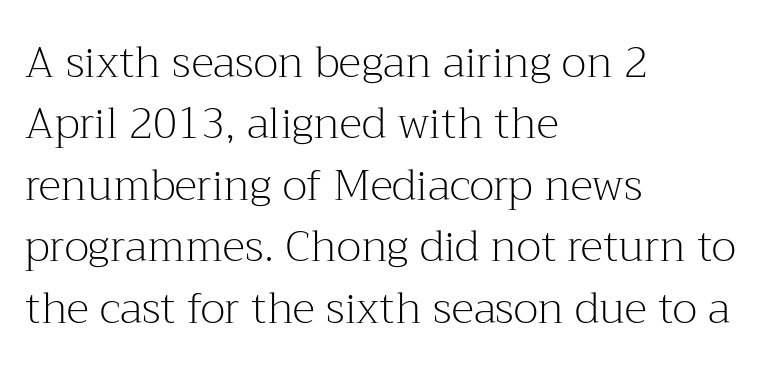
This is roman type, the default non-slanted kind. The specimen omits any rule beneath the text block's lines. Short and long lines alike share a common starting point at left. Is there much room between lines? A standard amount, neither cramped nor airy. Between one letter and the next there's only the usual sliver of space.
